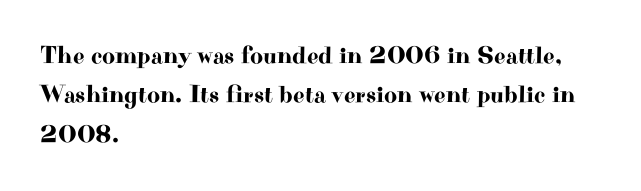
Q: Is the text italic (slanted)? A: No, it is upright.
Q: Is the text underlined? A: No.
Q: How is the paragraph aligned? A: Left-aligned.
Q: Is the spacing between letters normal or unusually wide? A: Normal.
Q: Is the spacing between lines tight, normal or loose? A: Normal.
